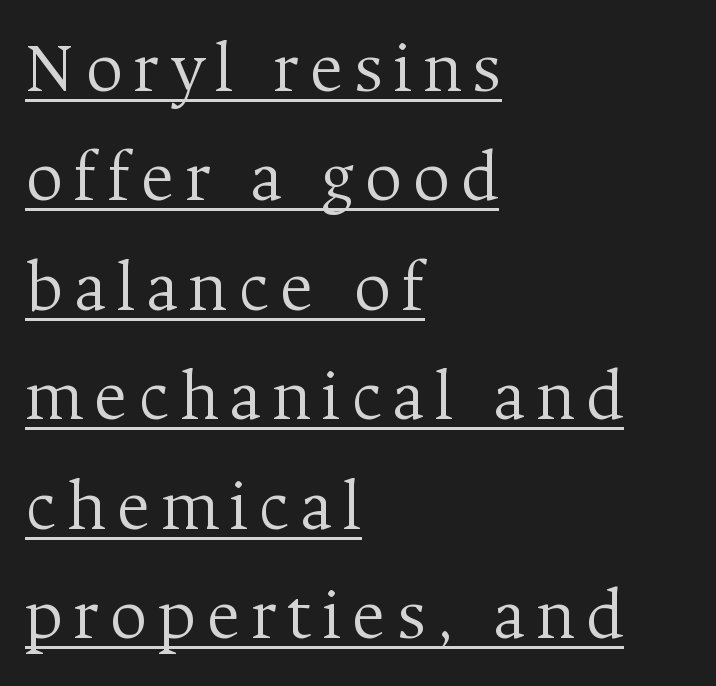
These lines are rendered in a variable-pitch font. Reading down the column, the eye jumps a familiar distance to each next line. The weight would be labelled regular, book, light, or lighter still. Nope, not italic — everything's standing straight. Line beginnings align vertically; line endings do not. To sum up the face: it has serifs.
